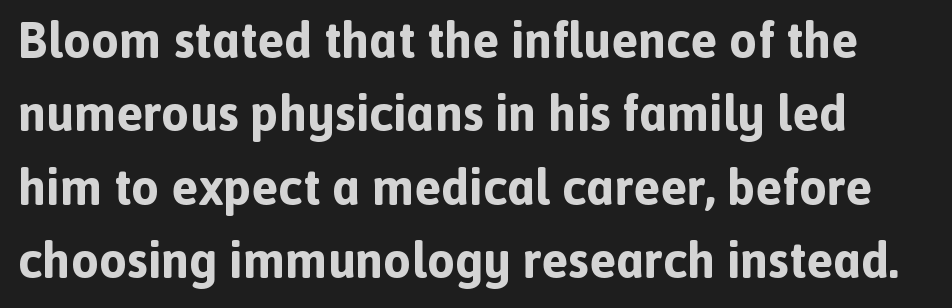
The glyphs have the mass of a bold cut. Nothing unusual about the tracking: characters are spaced as the font intends. It's the straight-up-and-down kind of type. The glyphs are unaccompanied by any horizontal stroke below them. Looks like regular typesetting: each glyph gets only the width it needs.
